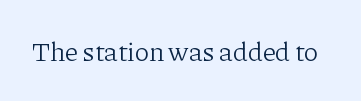
{"italic": "no", "bold": "no", "underline": "no", "letter_spacing": "normal", "letter_spacing_em": 0.0, "glyph_px": 27}
